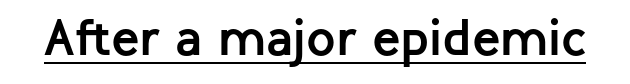
Descenders here cross a horizontal rule under the line. These words are printed bold, with thick strokes throughout. Glyph-to-glyph distance matches everyday printed text. The typography opts for an upright posture over an oblique one. Letterform terminals end flat and unadorned throughout the passage.
